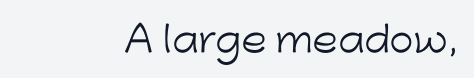
The image shows 35 px light sans-serif type, upright; set normal letter spacing, not underlined; low stroke contrast and a medium x-height.
